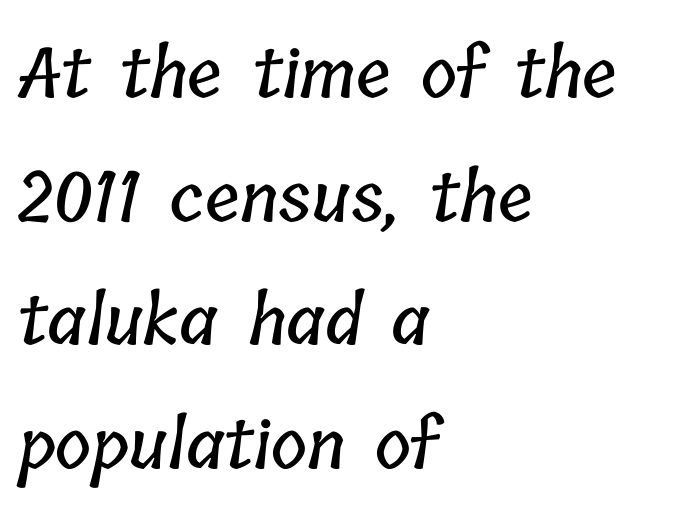
Q: Is the text underlined? A: No.
Q: How is the paragraph aligned? A: Left-aligned.
Q: Is the spacing between letters normal or unusually wide? A: Normal.
Q: Width (condensed, normal, or wide)? A: Condensed.
Q: Stroke contrast? A: Low.
Q: x-height? A: Medium.
Q: Monospaced? A: No.
